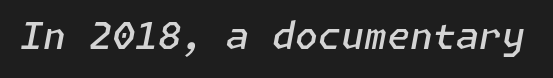
This is oblique type, the kind used for emphasis or titles. There is no visible air inserted between adjacent glyphs. Typesetter's note: demi weight, one step under bold. Just letters on the line, the space beneath them empty.
